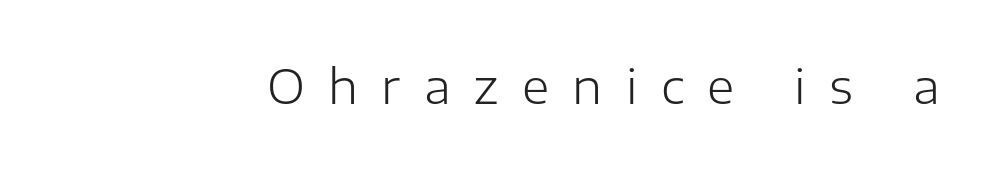
{"serif": "no", "italic": "no", "bold": "no", "weight": "light", "width": "normal", "stroke_contrast": "low", "x_height": "medium", "monospaced": "no", "underline": "no", "letter_spacing": "wide", "letter_spacing_em": 0.5, "glyph_px": 47}
